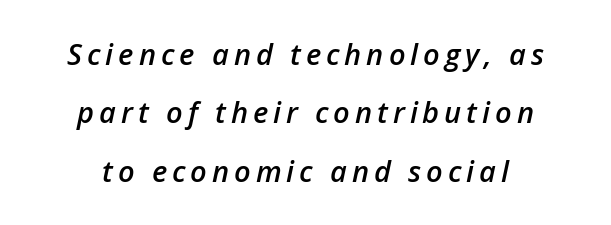
The image shows 29 px semibold type, italic (leaning right); set centered, loose line spacing (2.01x), not underlined; low stroke contrast and a medium x-height.
